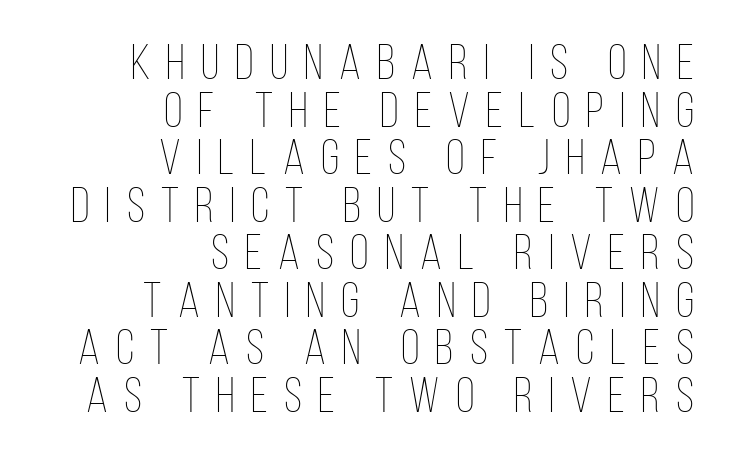
Q: Is the text bold? A: No.
Q: Is the text italic (slanted)? A: No, it is upright.
Q: Is the text underlined? A: No.
Q: How is the paragraph aligned? A: Right-aligned.
Q: Is the spacing between letters normal or unusually wide? A: Unusually wide.
Q: Is the spacing between lines tight, normal or loose? A: Tight.
Q: Width (condensed, normal, or wide)? A: Condensed.
Q: Stroke contrast? A: Low.
Q: x-height? A: Large.
Q: Monospaced? A: No.
